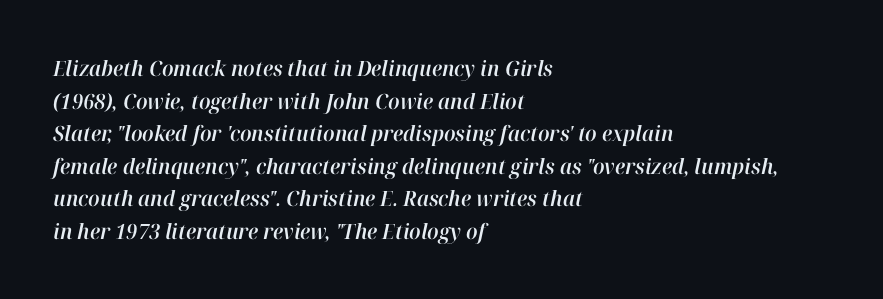
{"italic": "yes", "lean": "right", "slant_degrees": 12, "underline": "no", "align": "left", "line_spacing": "normal", "line_spacing_ratio": 1.55, "letter_spacing": "normal", "letter_spacing_em": 0.0, "glyph_px": 21}
